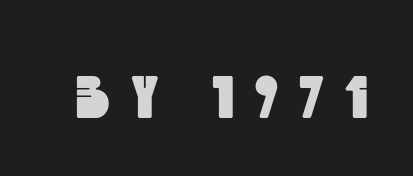
The image shows 60 px condensed sans-serif type; set unusually wide letter spacing (+0.35 em), not underlined; a large x-height.
